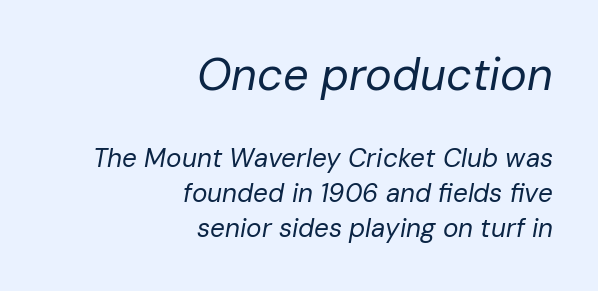
The image shows 45 px regular-weight type, italic (leaning right); set right-aligned, normal line spacing (1.34x), normal letter spacing, not underlined; the first (top) block is 1.73x larger; low stroke contrast and a medium x-height.
